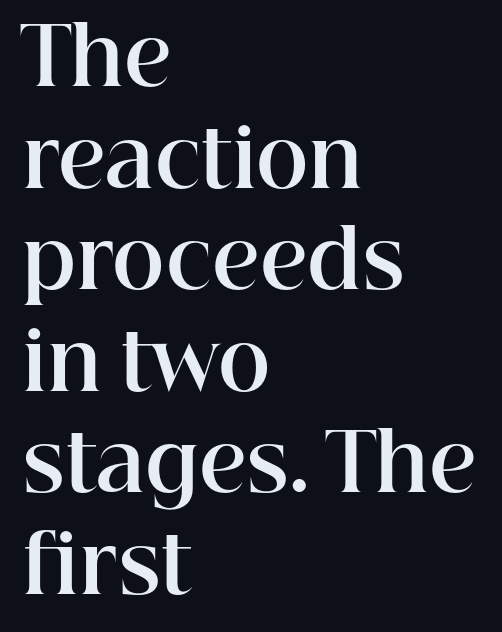
Q: Is the text bold? A: Yes.
Q: Is the text italic (slanted)? A: No, it is upright.
Q: Is the typeface a serif or a sans-serif typeface? A: Serif.
Q: Is the text underlined? A: No.
Q: How is the paragraph aligned? A: Left-aligned.
Q: Is the spacing between letters normal or unusually wide? A: Normal.
Q: Is the spacing between lines tight, normal or loose? A: Normal.
Q: Width (condensed, normal, or wide)? A: Normal.
Q: Stroke contrast? A: High.
Q: x-height? A: Medium.
Q: Monospaced? A: No.
